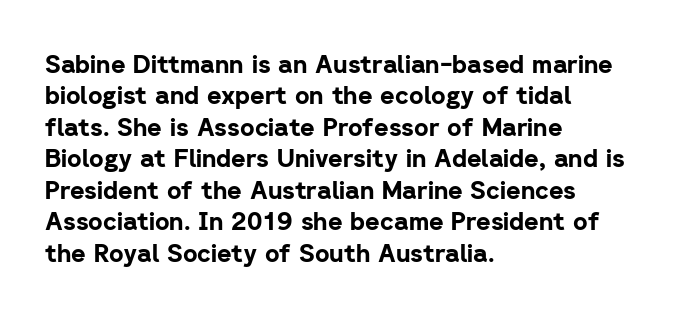
{"italic": "no", "bold": "yes", "underline": "no", "align": "left", "line_spacing": "normal", "line_spacing_ratio": 1.26, "letter_spacing": "normal", "letter_spacing_em": 0.0, "glyph_px": 25}
